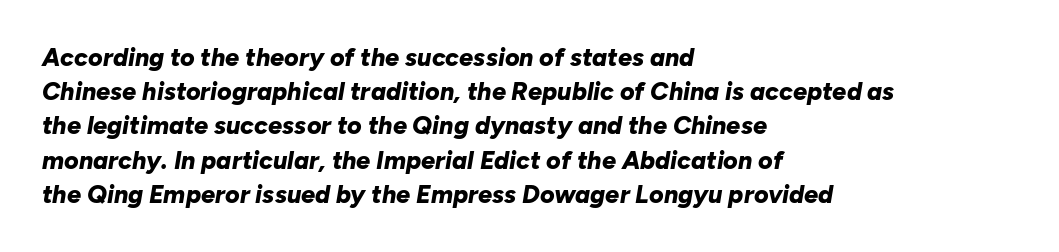
{"italic": "yes", "lean": "right", "slant_degrees": 10, "bold": "yes", "underline": "no", "align": "left", "line_spacing": "normal", "line_spacing_ratio": 1.37, "letter_spacing": "normal", "letter_spacing_em": 0.0, "glyph_px": 25}
